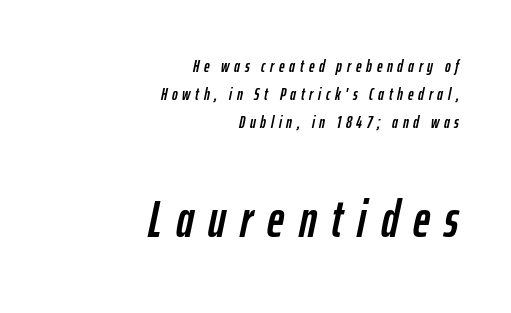
Does the leading feel generous? No, just average. Characters are canted at an angle relative to the baseline's perpendicular. Any mark beneath the type? The region is blank. Here the designer chose a conventional face with non-uniform glyph widths.
